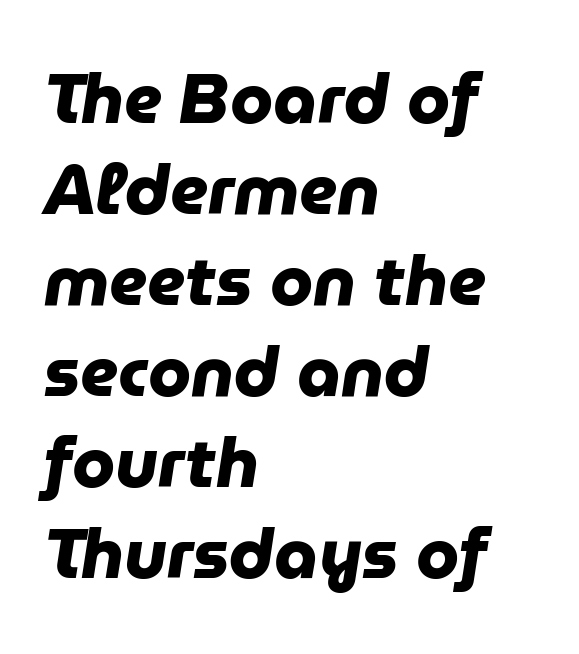
Q: Is the text bold? A: Yes.
Q: Is the typeface a serif or a sans-serif typeface? A: Sans-serif.
Q: Is the text underlined? A: No.
Q: How is the paragraph aligned? A: Left-aligned.
Q: Is the spacing between letters normal or unusually wide? A: Normal.
Q: Is the spacing between lines tight, normal or loose? A: Normal.
Q: Width (condensed, normal, or wide)? A: Normal.
Q: Stroke contrast? A: Low.
Q: x-height? A: Medium.
Q: Monospaced? A: No.
